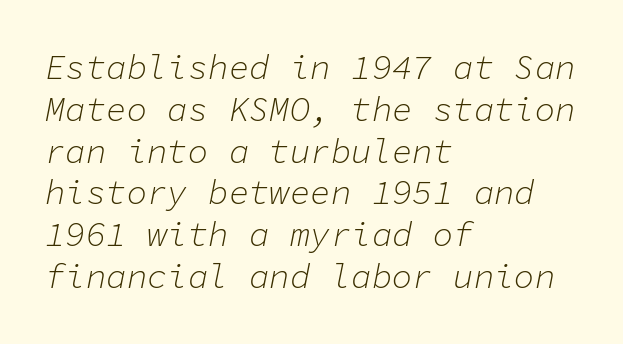
This sample has the even, mechanical cadence of fixed-width lettering. The whole block is typeset with a tilt. In CSS terms this would be text-align: left. Vertical stems look standard width or narrower in stroke. Here the glyphs are tracked normally, forming tight word shapes. The gap between lines stays unmarked.
